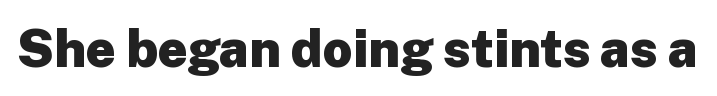
{"serif": "no", "italic": "no", "bold": "yes", "weight": "heavy", "width": "normal", "stroke_contrast": "low", "x_height": "medium", "monospaced": "no", "underline": "no", "letter_spacing": "normal", "letter_spacing_em": 0.0, "glyph_px": 52}
